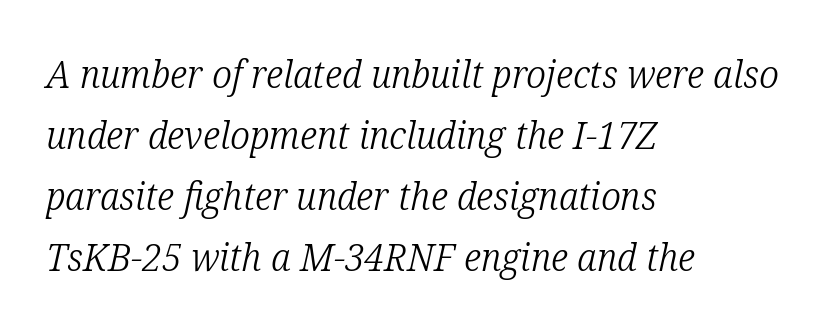
{"serif": "yes", "italic": "yes", "lean": "right", "slant_degrees": 12, "bold": "no", "weight": "light", "width": "condensed", "stroke_contrast": "low", "x_height": "medium", "monospaced": "no", "underline": "no", "align": "left", "line_spacing": "normal", "line_spacing_ratio": 1.56, "letter_spacing": "normal", "letter_spacing_em": 0.0, "glyph_px": 39}
